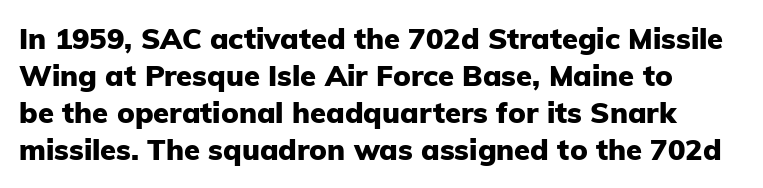
{"serif": "no", "italic": "no", "bold": "yes", "weight": "heavy", "width": "normal", "stroke_contrast": "low", "x_height": "medium", "monospaced": "no", "underline": "no", "line_spacing": "normal", "line_spacing_ratio": 1.28, "letter_spacing": "normal", "letter_spacing_em": 0.0, "glyph_px": 29}
